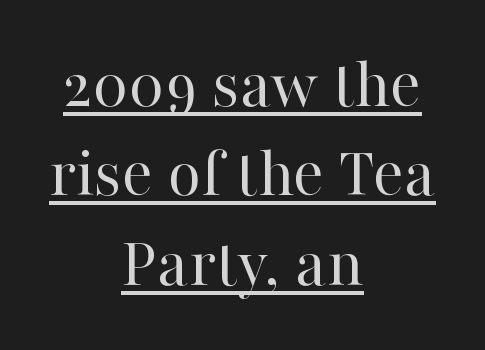
The image shows 72 px regular-weight serif type, upright; set centered, line spacing 1.24x, normal letter spacing, underlined; high stroke contrast and a medium x-height.
